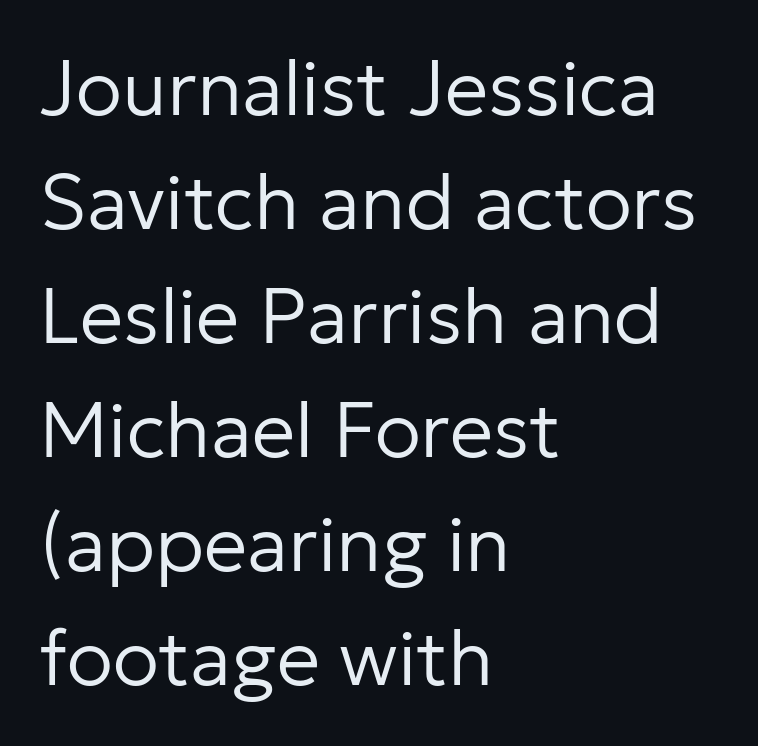
Q: Is the text bold? A: No.
Q: Is the text italic (slanted)? A: No, it is upright.
Q: Is the typeface a serif or a sans-serif typeface? A: Sans-serif.
Q: Is the text underlined? A: No.
Q: How is the paragraph aligned? A: Left-aligned.
Q: Is the spacing between letters normal or unusually wide? A: Normal.
Q: Is the spacing between lines tight, normal or loose? A: Normal.
Q: Width (condensed, normal, or wide)? A: Normal.
Q: Stroke contrast? A: Low.
Q: x-height? A: Medium.
Q: Monospaced? A: No.
